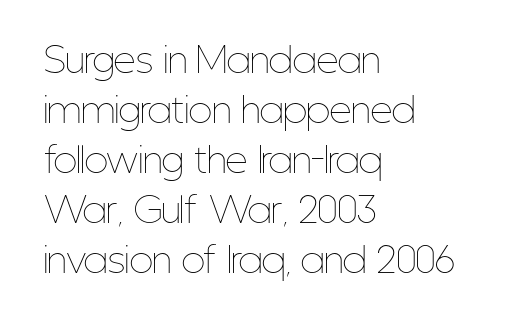
No chunkiness to these letters — they're not bold. Think of a printed novel: that variable character pitch is what you see here. Short note: letters normally spaced. The lines are quadded left. A bare baseline throughout the passage. The lettering holds an erect, upright posture throughout.
